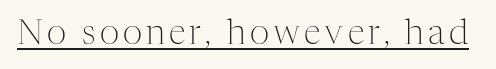
Vertical strokes here are truly vertical. Character widths vary here, with narrow letters taking less room than wide ones. Summary of weight: not heavy and not bold. Like a heading marked for emphasis, these lines bear an underscore. Examine the stroke ends and you'll spot serifs.
